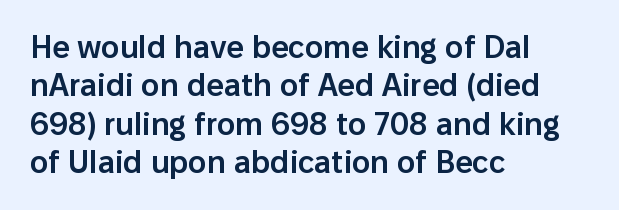
The image shows 31 px semibold sans-serif type, upright; set left-aligned, line spacing 1.24x, normal letter spacing, not underlined; low stroke contrast and a medium x-height.
